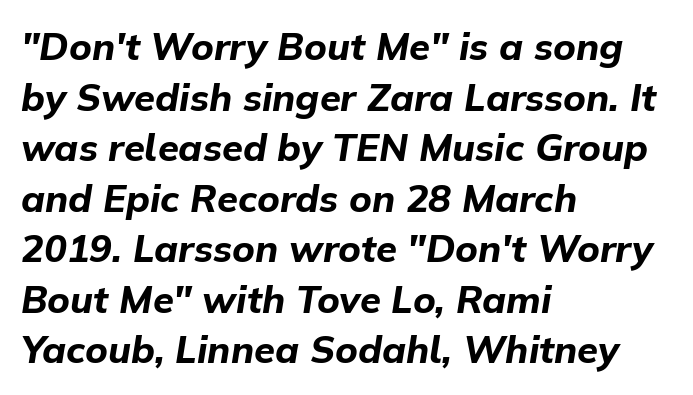
Students, this is bold: see how much ink each stroke carries. These lines sit exactly where default settings would place them. The passage shown leans; its letterforms are oblique. The rag falls on the right side of this text block. Letters rest on an invisible, unmarked baseline. Tracking here is standard; glyphs follow each other at the usual distance.
